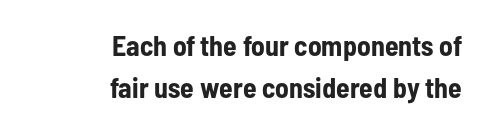
Q: Is the text bold? A: Yes.
Q: Is the text italic (slanted)? A: No, it is upright.
Q: Is the typeface a serif or a sans-serif typeface? A: Sans-serif.
Q: Is the text underlined? A: No.
Q: How is the paragraph aligned? A: Right-aligned.
Q: Is the spacing between letters normal or unusually wide? A: Normal.
Q: Is the spacing between lines tight, normal or loose? A: Normal.
Q: Width (condensed, normal, or wide)? A: Condensed.
Q: Stroke contrast? A: Low.
Q: x-height? A: Medium.
Q: Monospaced? A: No.
